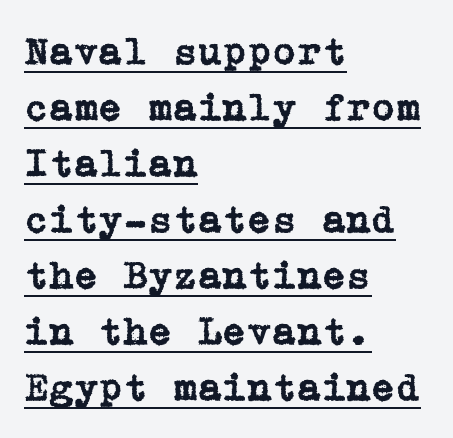
Q: Is the text italic (slanted)? A: No, it is upright.
Q: Is the typeface a serif or a sans-serif typeface? A: Serif.
Q: Is the text underlined? A: Yes.
Q: How is the paragraph aligned? A: Left-aligned.
Q: Is the spacing between letters normal or unusually wide? A: Normal.
Q: Is the spacing between lines tight, normal or loose? A: Normal.
Q: Width (condensed, normal, or wide)? A: Normal.
Q: Stroke contrast? A: Low.
Q: x-height? A: Medium.
